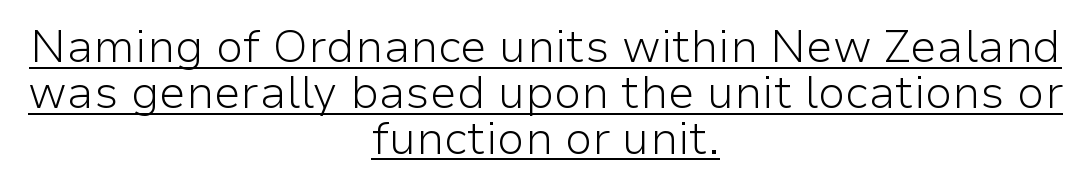
Q: Is the text bold? A: No.
Q: Is the text italic (slanted)? A: No, it is upright.
Q: Is the typeface a serif or a sans-serif typeface? A: Sans-serif.
Q: Is the text underlined? A: Yes.
Q: How is the paragraph aligned? A: Centered.
Q: Is the spacing between letters normal or unusually wide? A: Normal.
Q: Is the spacing between lines tight, normal or loose? A: Tight.
Q: Width (condensed, normal, or wide)? A: Normal.
Q: Stroke contrast? A: Low.
Q: x-height? A: Medium.
Q: Monospaced? A: No.
